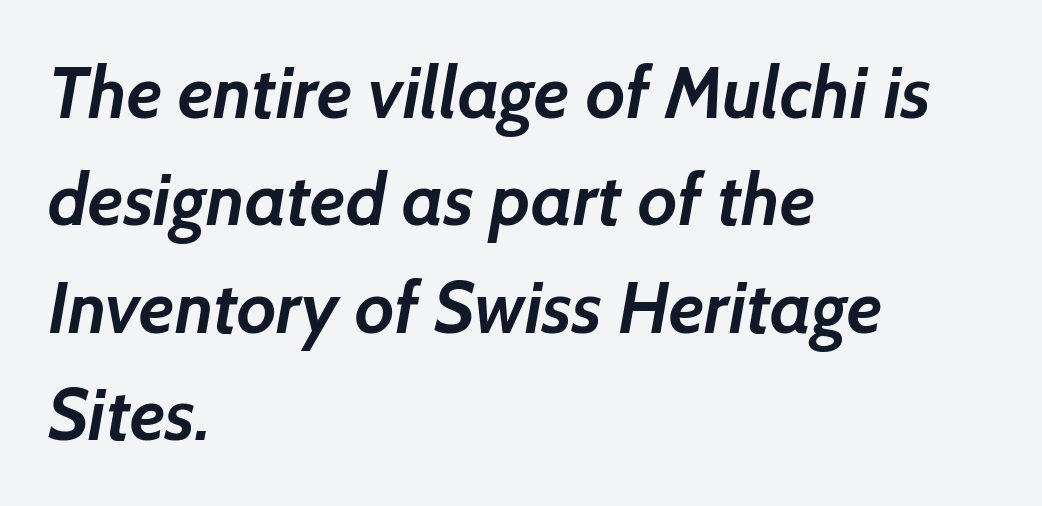
The image shows 72 px semibold sans-serif type; set left-aligned, normal line spacing (1.49x), normal letter spacing, not underlined; low stroke contrast and a medium x-height.
